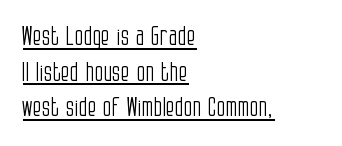
The image shows 26 px text type, upright; set left-aligned, normal line spacing (1.37x), normal letter spacing, underlined.
